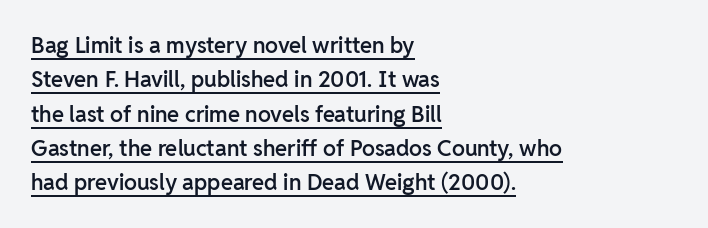
Q: Is the text bold? A: Semi-bold.
Q: Is the text italic (slanted)? A: No, it is upright.
Q: Is the text underlined? A: Yes.
Q: How is the paragraph aligned? A: Left-aligned.
Q: Is the spacing between letters normal or unusually wide? A: Normal.
Q: Is the spacing between lines tight, normal or loose? A: Normal.
